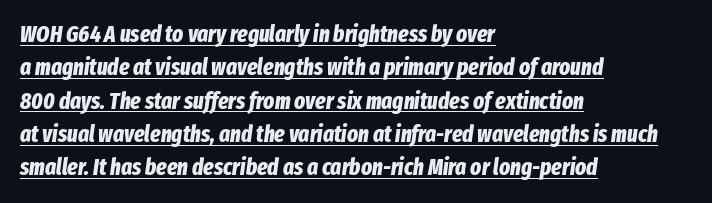
{"italic": "yes", "lean": "right", "slant_degrees": 8, "bold": "yes", "underline": "yes", "align": "left", "line_spacing": "normal", "line_spacing_ratio": 1.45, "letter_spacing": "normal", "letter_spacing_em": 0.0, "glyph_px": 23}
